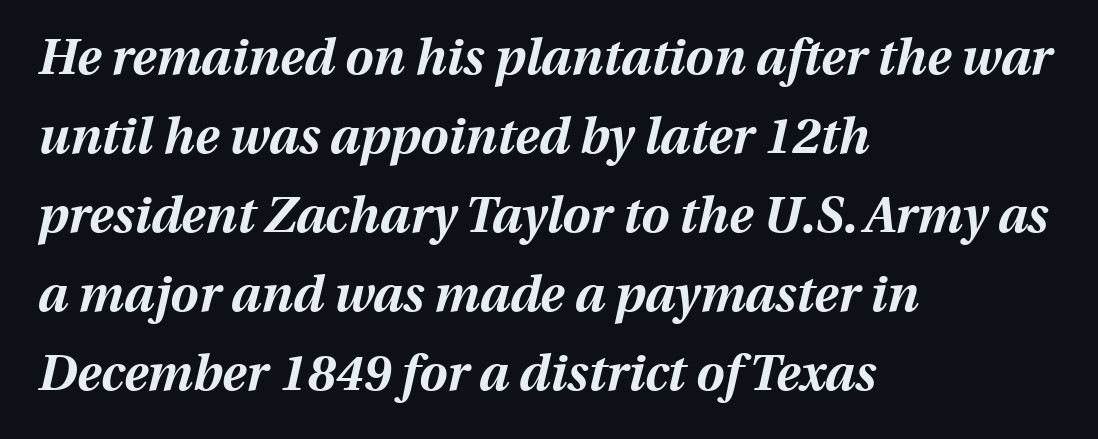
Standard letterfit; no display-style spreading of the glyphs. On the weight axis this lands at bold, roughly 700. The compositor pushed each line to the left boundary. Does the leading feel generous? No, just average.
